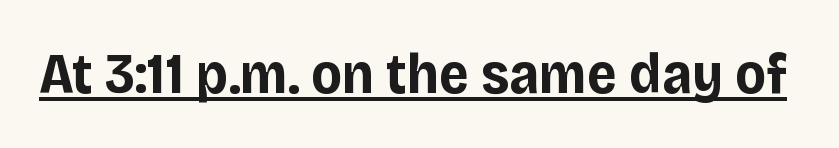
{"serif": "no", "italic": "no", "bold": "yes", "weight": "bold", "width": "normal", "stroke_contrast": "low", "x_height": "large", "monospaced": "no", "underline": "yes", "letter_spacing": "normal", "letter_spacing_em": 0.0, "glyph_px": 58}
